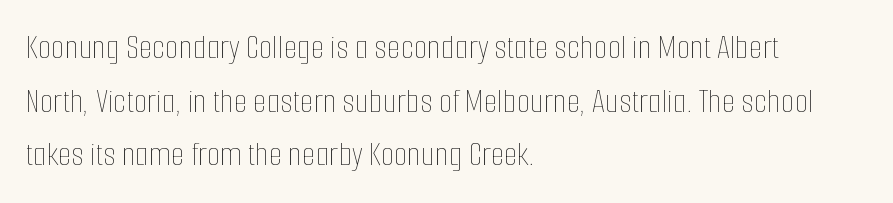
The image shows 35 px thin, condensed type, upright; set left-aligned, normal line spacing (1.53x), normal letter spacing, not underlined; low stroke contrast and a medium x-height.
